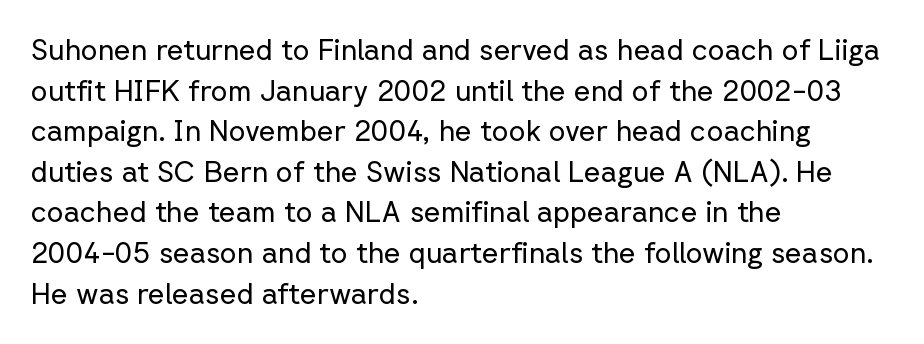
No word sits above an underline. The typography opts for an upright posture over an oblique one. Examine the stroke ends and you'll find no serifs. Summary of vertical rhythm: regular, with standard interline spacing. Stroke mass is kept to a normal reading level or below.
